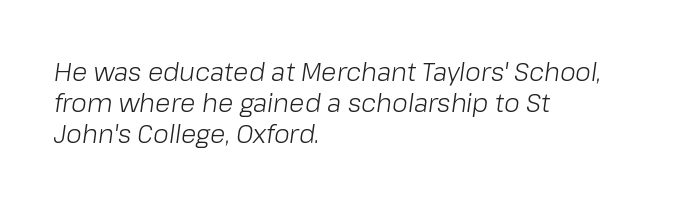
Q: Is the text bold? A: No.
Q: Is the text italic (slanted)? A: Yes, it leans right by about 8 degrees.
Q: Is the text underlined? A: No.
Q: How is the paragraph aligned? A: Left-aligned.
Q: Is the spacing between letters normal or unusually wide? A: Normal.
Q: Is the spacing between lines tight, normal or loose? A: Normal.
